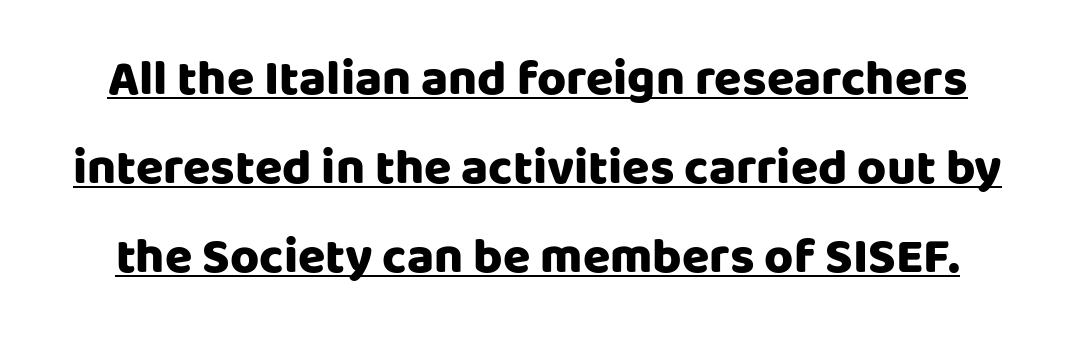
Q: Is the text bold? A: Yes.
Q: Is the text italic (slanted)? A: No, it is upright.
Q: Is the typeface a serif or a sans-serif typeface? A: Sans-serif.
Q: Is the text underlined? A: Yes.
Q: Is the spacing between letters normal or unusually wide? A: Normal.
Q: Width (condensed, normal, or wide)? A: Normal.
Q: Stroke contrast? A: Low.
Q: x-height? A: Large.
Q: Monospaced? A: No.
